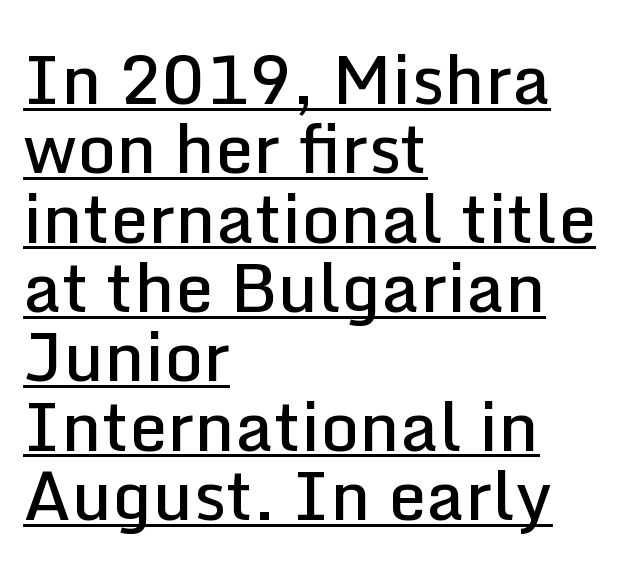
Typographic density is moderately raised because the face is semibold. The type is set solid horizontally, with unmodified tracking. Varying glyph widths throughout — classic text-font behaviour. Students, observe: this is what under-led, compact text looks like.
